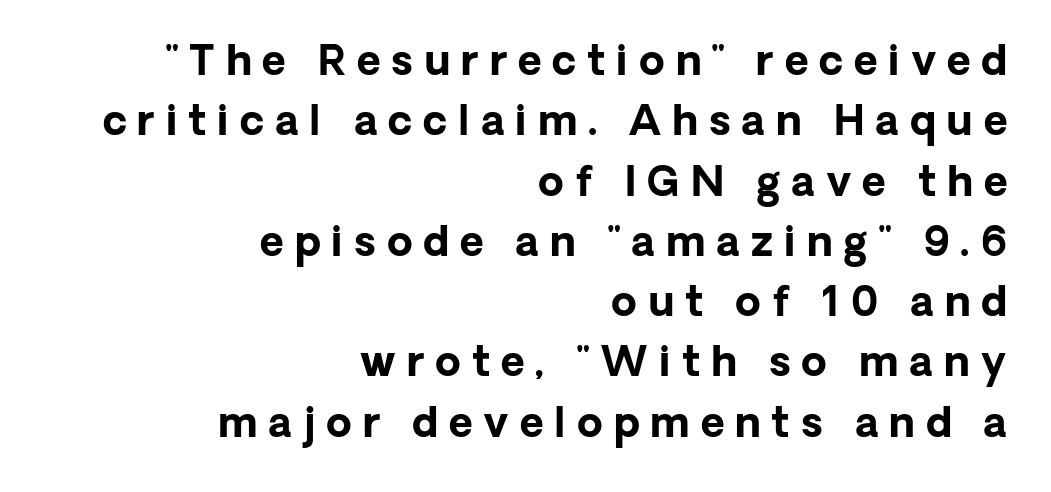
{"serif": "no", "italic": "no", "bold": "yes", "weight": "bold", "width": "normal", "stroke_contrast": "low", "x_height": "medium", "monospaced": "no", "underline": "no", "align": "right", "line_spacing": "normal", "line_spacing_ratio": 1.47, "letter_spacing": "wide", "letter_spacing_em": 0.27, "glyph_px": 41}
